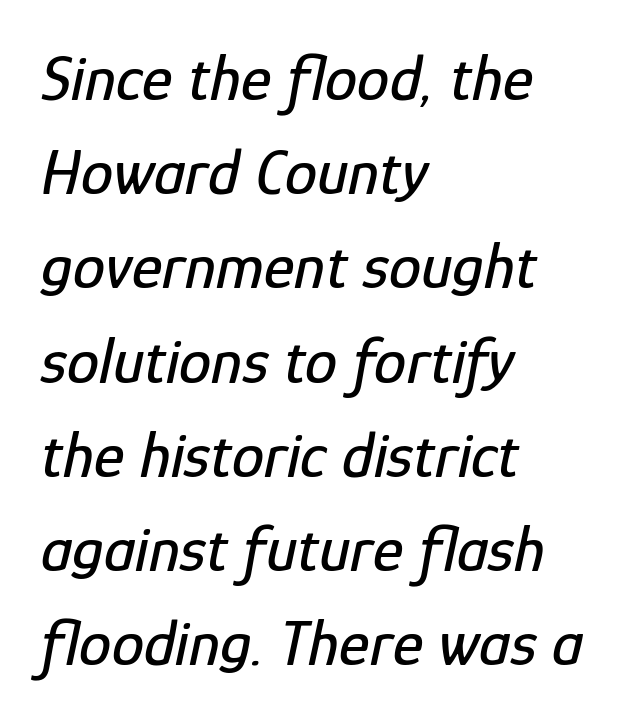
The text block is weighted toward the left margin, trailing off unevenly rightward. There's an unmistakable incline to the writing here. A clean baseline with only descenders dipping below it. Regarding leading, the lines here are spaced in the standard way.
